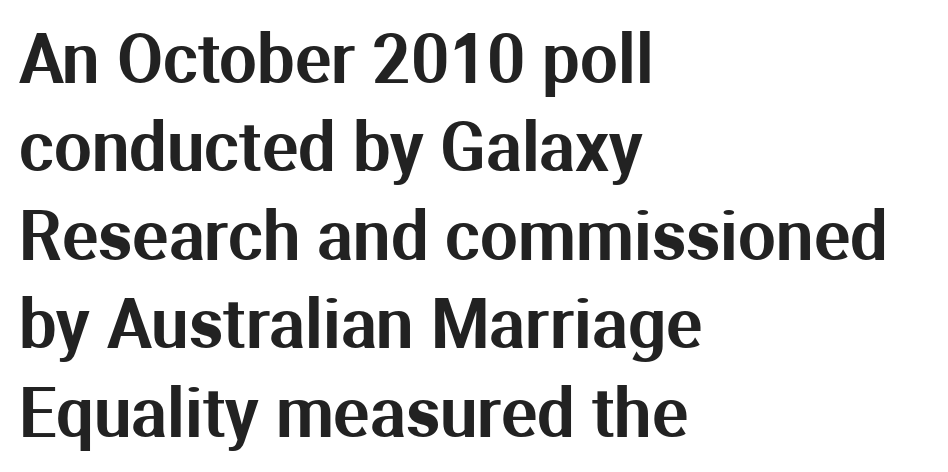
The image shows 67 px sans-serif type, upright; set left-aligned, normal line spacing (1.32x), normal letter spacing, not underlined; medium stroke contrast and a medium x-height.
